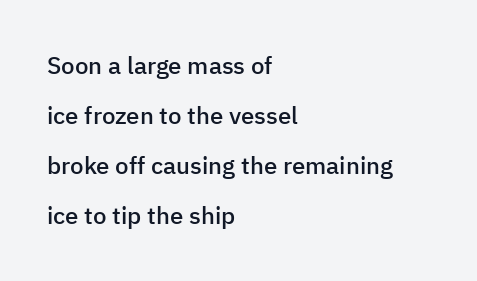
The image shows 24 px text type, upright; set left-aligned, loose line spacing (2.08x), normal letter spacing, not underlined.
